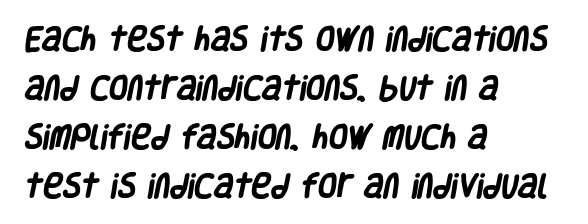
Q: Is the text bold? A: Yes.
Q: Is the text underlined? A: No.
Q: How is the paragraph aligned? A: Left-aligned.
Q: Is the spacing between letters normal or unusually wide? A: Normal.
